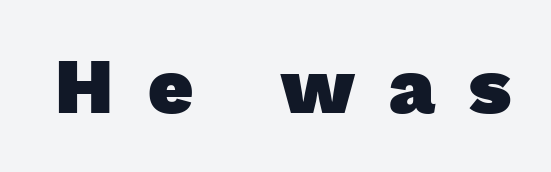
The image shows 78 px heavy sans-serif type; set unusually wide letter spacing (+0.44 em), not underlined; low stroke contrast and a medium x-height.
